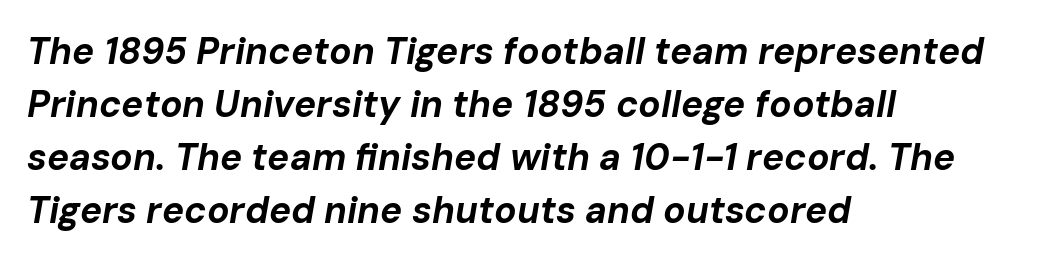
{"italic": "yes", "lean": "right", "slant_degrees": 10, "bold": "yes", "weight": "bold", "width": "normal", "stroke_contrast": "low", "x_height": "medium", "monospaced": "no", "underline": "no", "align": "left", "line_spacing": "normal", "line_spacing_ratio": 1.43, "letter_spacing": "normal", "letter_spacing_em": 0.0, "glyph_px": 37}
